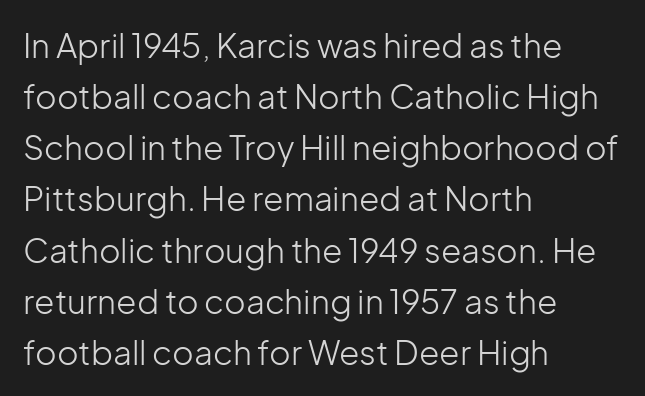
The image shows 33 px light sans-serif type, upright; set left-aligned, normal line spacing (1.55x), normal letter spacing, not underlined; low stroke contrast and a medium x-height.
